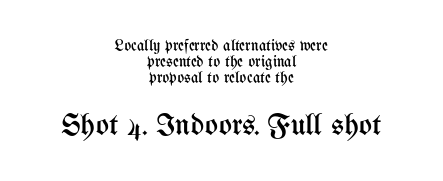
The area under the type is left untouched. Layout note: lines centered. Weight: not bold — regular or lighter. Nobody touched the tracking dial on this one. Very little white space separates one row of letters from the next.
